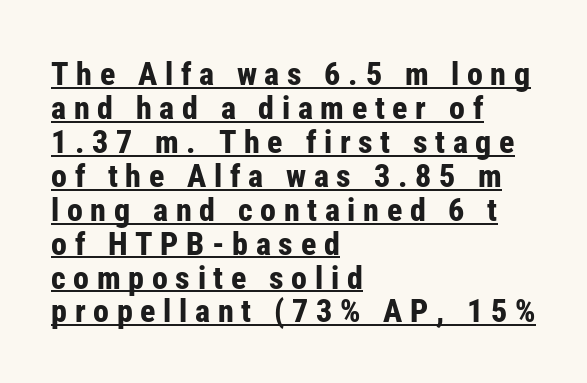
Grotesque or geometric, the face here clearly has no serifs. You'd pick this weight for a headline — it's a proper bold. These lines have a slow, spaced-out rhythm from letter to letter. This sample has the flowing, uneven cadence of proportional lettering. Quick note: underline on.
